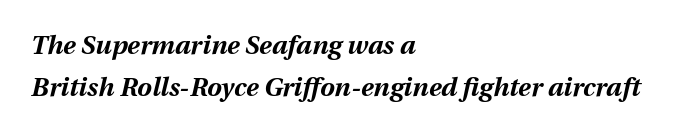
The tracking reads as untouched default to a designer's eye. The block of text has a typical density, with ordinary space between rows. Compared with ordinary roman type, these characters are visibly tilted. Leftover space on each line is placed entirely after the last word. Emphasis by weight is at full strength: bold.
